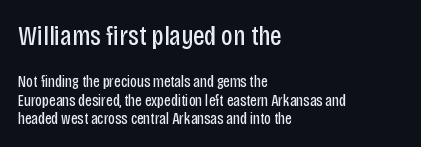
{"serif": "no", "italic": "no", "bold": "no", "weight": "regular", "width": "condensed", "stroke_contrast": "low", "x_height": "large", "monospaced": "no", "underline": "no", "align": "left", "line_spacing": "tight", "line_spacing_ratio": 1.14, "letter_spacing": "normal", "letter_spacing_em": 0.0, "larger_block": "first", "size_ratio": 1.75, "glyph_px": 28}
